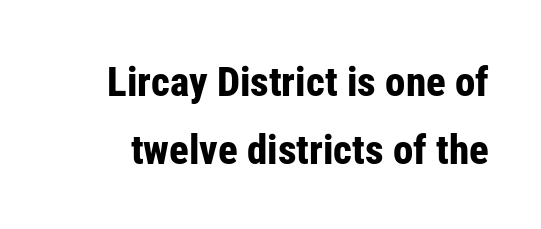
{"serif": "no", "italic": "no", "bold": "yes", "weight": "bold", "width": "condensed", "stroke_contrast": "low", "x_height": "medium", "monospaced": "no", "underline": "no", "line_spacing": "normal", "line_spacing_ratio": 1.66, "letter_spacing": "normal", "letter_spacing_em": 0.0, "glyph_px": 41}
